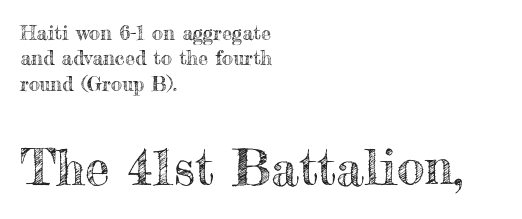
Q: Is the text italic (slanted)? A: No, it is upright.
Q: Is the text underlined? A: No.
Q: How is the paragraph aligned? A: Left-aligned.
Q: Is the spacing between letters normal or unusually wide? A: Normal.
Q: Is the spacing between lines tight, normal or loose? A: Normal.
Q: Which block of text is set in a larger size, the first (top) or the second (bottom)? A: The second (bottom) one.
Q: Width (condensed, normal, or wide)? A: Normal.
Q: x-height? A: Small.
Q: Monospaced? A: No.
